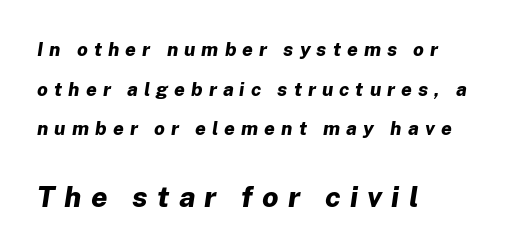
{"italic": "yes", "lean": "right", "slant_degrees": 8, "bold": "yes", "weight": "bold", "width": "normal", "stroke_contrast": "low", "x_height": "medium", "monospaced": "no", "underline": "no", "align": "left", "line_spacing": "loose", "line_spacing_ratio": 2.08, "letter_spacing": "wide", "letter_spacing_em": 0.32, "larger_block": "second", "size_ratio": 1.53, "glyph_px": 29}
